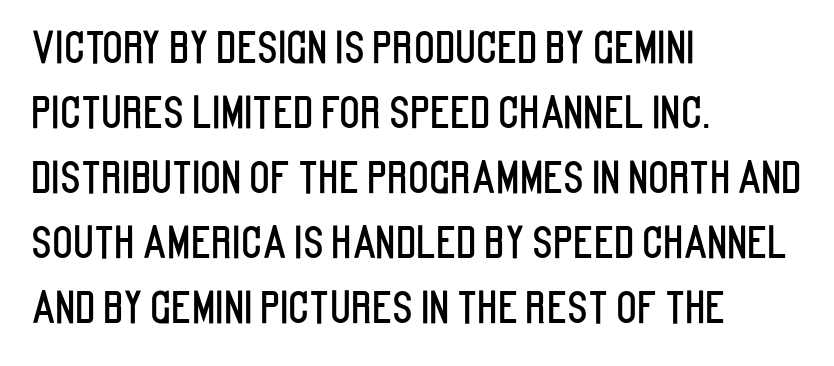
Q: Is the text italic (slanted)? A: No, it is upright.
Q: Is the typeface a serif or a sans-serif typeface? A: Sans-serif.
Q: Is the text underlined? A: No.
Q: How is the paragraph aligned? A: Left-aligned.
Q: Is the spacing between letters normal or unusually wide? A: Normal.
Q: Is the spacing between lines tight, normal or loose? A: Normal.
Q: Width (condensed, normal, or wide)? A: Condensed.
Q: Stroke contrast? A: Low.
Q: x-height? A: Large.
Q: Monospaced? A: No.
